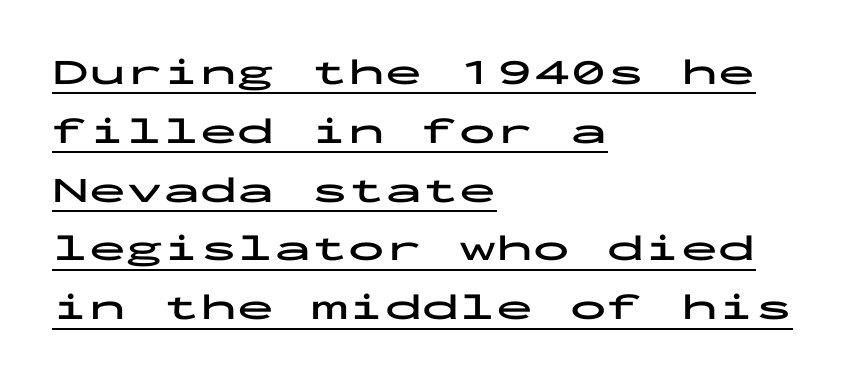
This is roman type, the default non-slanted kind. Typesetter's note: full bold, strokes at maximum text heaviness. The type family on display is of the sans-serif kind. All the whitespace from short lines collects on the right. Is this a fixed-width face? Yes — each glyph sits in an identical cell. The rendering uses a moderate line-height, typical for paragraphs.
